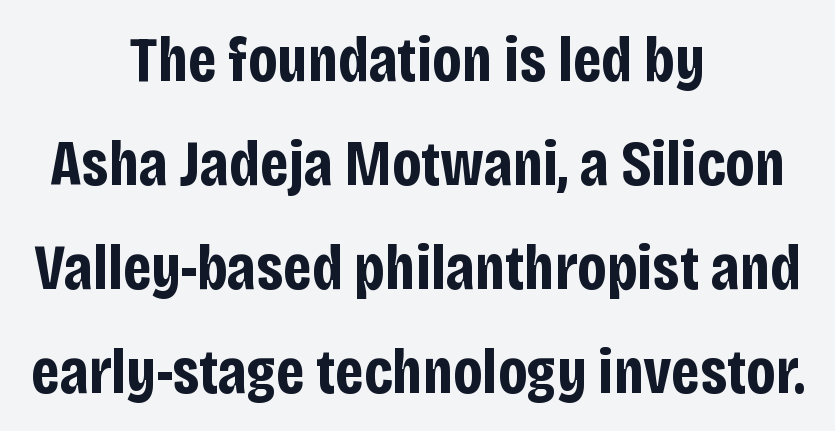
{"serif": "no", "italic": "no", "bold": "yes", "weight": "bold", "width": "condensed", "stroke_contrast": "low", "x_height": "large", "monospaced": "no", "underline": "no", "align": "center", "line_spacing": "normal", "line_spacing_ratio": 1.6, "letter_spacing": "normal", "letter_spacing_em": 0.0, "glyph_px": 65}
